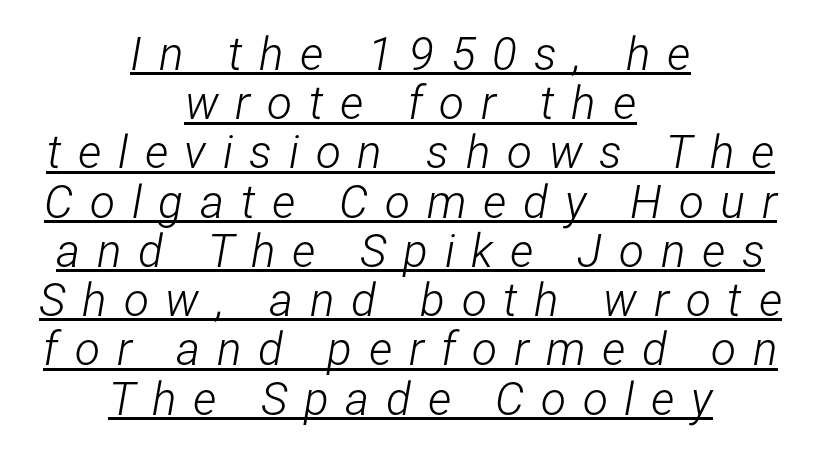
Look at the tracking — it's clearly loosened, letters drifting apart. The text block is weighted toward neither margin, spreading evenly from the middle. Vertically, the passage feels compressed, each row crowding the next. Is the type heavy? It reads as light-to-regular instead.
